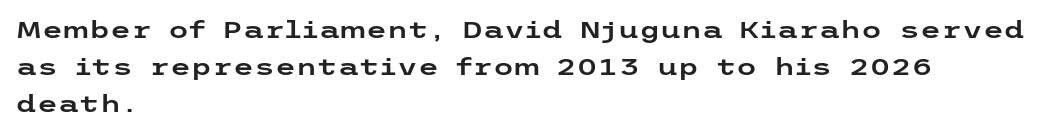
The image shows 24 px text type, upright; set left-aligned, normal line spacing (1.55x), normal letter spacing, not underlined.
